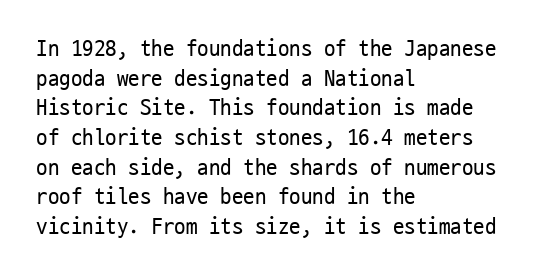
The image shows 23 px text type, upright; set left-aligned, normal line spacing (1.29x), normal letter spacing, not underlined.
